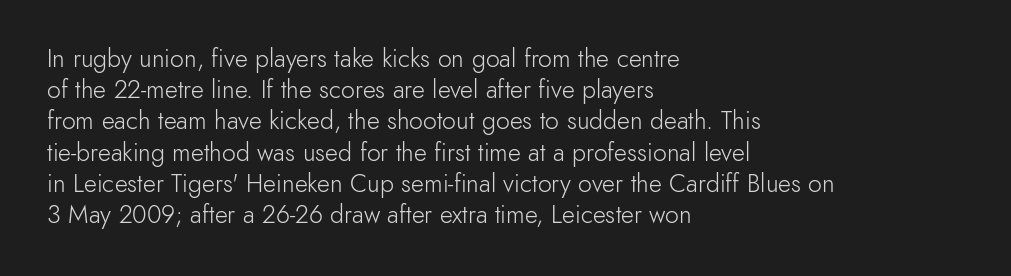
The image shows 25 px text type, upright; set left-aligned, normal line spacing (1.25x), normal letter spacing, not underlined.
